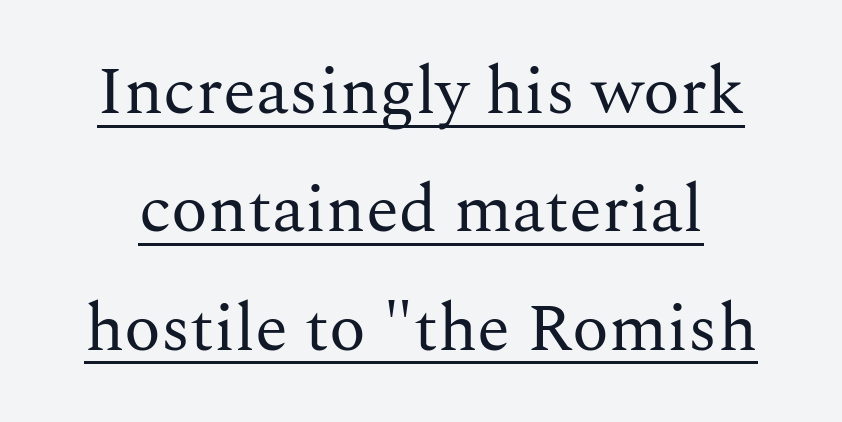
Q: Is the text bold? A: No.
Q: Is the text italic (slanted)? A: No, it is upright.
Q: Is the typeface a serif or a sans-serif typeface? A: Serif.
Q: Is the text underlined? A: Yes.
Q: Is the spacing between letters normal or unusually wide? A: Normal.
Q: Width (condensed, normal, or wide)? A: Normal.
Q: Stroke contrast? A: Medium.
Q: x-height? A: Medium.
Q: Monospaced? A: No.
